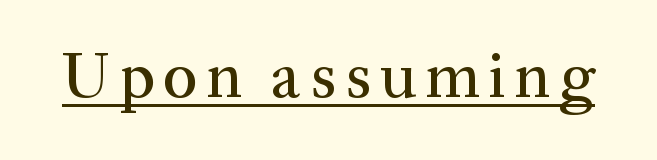
Yep, those are serifs on the letters. A typesetter would call this proportional, since set widths differ per character. What decoration does the sample have? An underline. Unlike italic type, these characters show no tilt at all.
